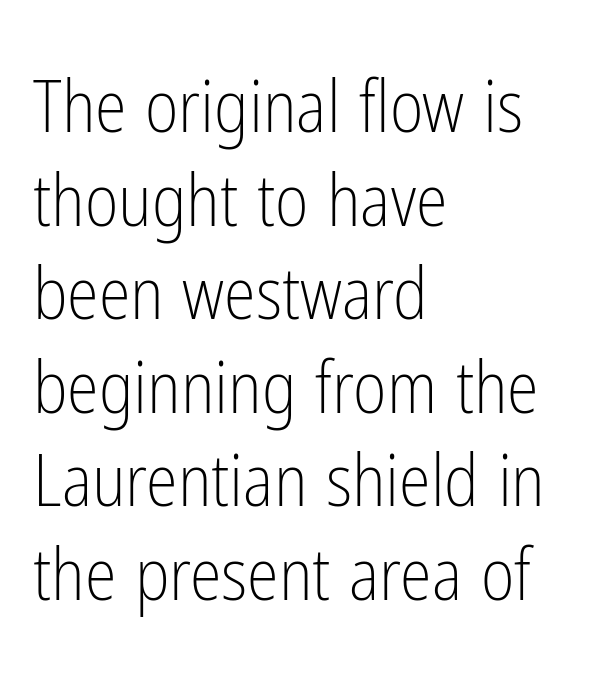
{"serif": "no", "italic": "no", "bold": "no", "weight": "light", "width": "condensed", "stroke_contrast": "low", "x_height": "medium", "monospaced": "no", "underline": "no", "align": "left", "line_spacing": "normal", "line_spacing_ratio": 1.3, "letter_spacing": "normal", "letter_spacing_em": 0.0, "glyph_px": 72}
